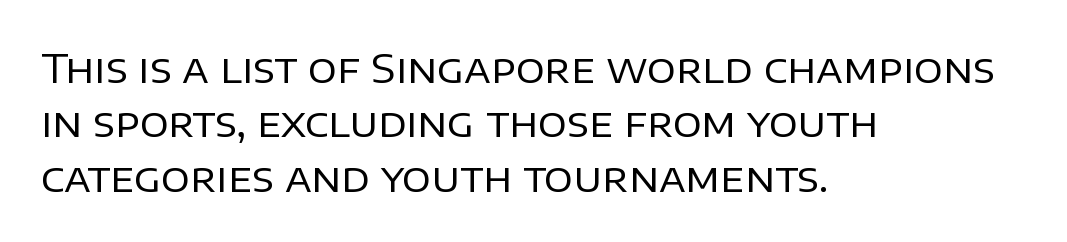
{"serif": "no", "italic": "no", "bold": "no", "weight": "regular", "width": "normal", "stroke_contrast": "low", "x_height": "large", "monospaced": "no", "underline": "no", "align": "left", "line_spacing": "normal", "line_spacing_ratio": 1.36, "letter_spacing": "normal", "letter_spacing_em": 0.0, "glyph_px": 40}
